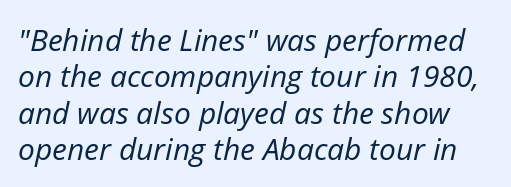
Q: Is the text bold? A: No.
Q: Is the text italic (slanted)? A: Yes, it leans right by about 12 degrees.
Q: Is the text underlined? A: No.
Q: Is the spacing between letters normal or unusually wide? A: Normal.
Q: Width (condensed, normal, or wide)? A: Normal.
Q: Stroke contrast? A: Low.
Q: x-height? A: Medium.
Q: Monospaced? A: No.
